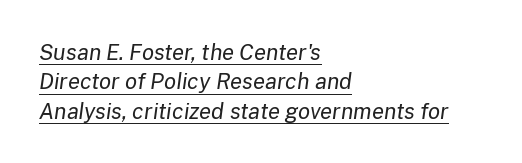
Regular leading. Does the copy run flush right? No — it runs flush left. Check the space under the baseline: a stroke is drawn there. Designer's note — italics engaged. The typesetting does not lean heavy: it is not bold. These lines keep a tight, regular rhythm from letter to letter.
